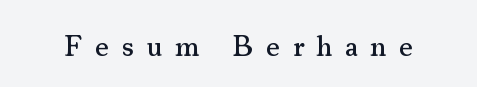
The image shows 30 px serif type, upright; set unusually wide letter spacing (+0.42 em), not underlined; medium stroke contrast and a small x-height.
